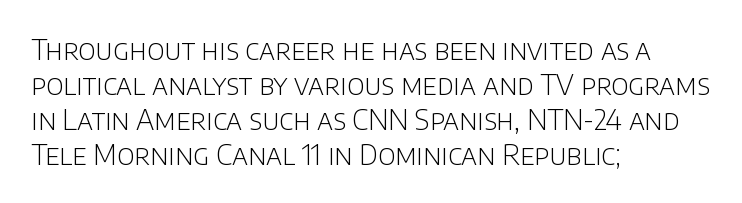
The image shows 28 px light sans-serif type, upright; set left-aligned, normal line spacing (1.25x), normal letter spacing, not underlined; low stroke contrast and a large x-height.
